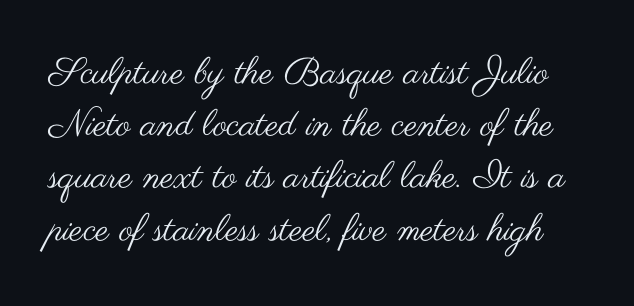
Students, observe: this is what conventionally led text looks like. Summary of weight: not heavy and not bold. The tracking reads as untouched default to a designer's eye. You can tell from the bare stems that sans-serif type was used. Looks like regular typesetting: each glyph gets only the width it needs.
